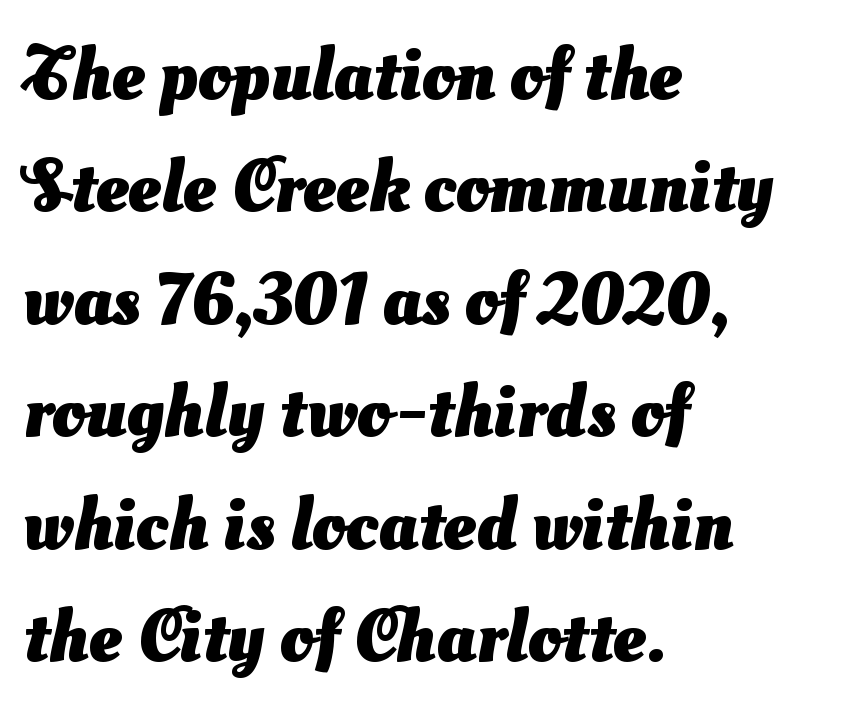
The image shows 75 px heavy sans-serif type; set left-aligned, normal line spacing (1.5x), normal letter spacing, not underlined; medium stroke contrast and a small x-height.
